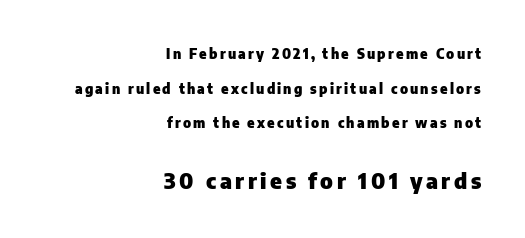
The image shows 22 px bold type, upright; set right-aligned, loose line spacing (2.48x), not underlined; the second (bottom) block is 1.57x larger.
